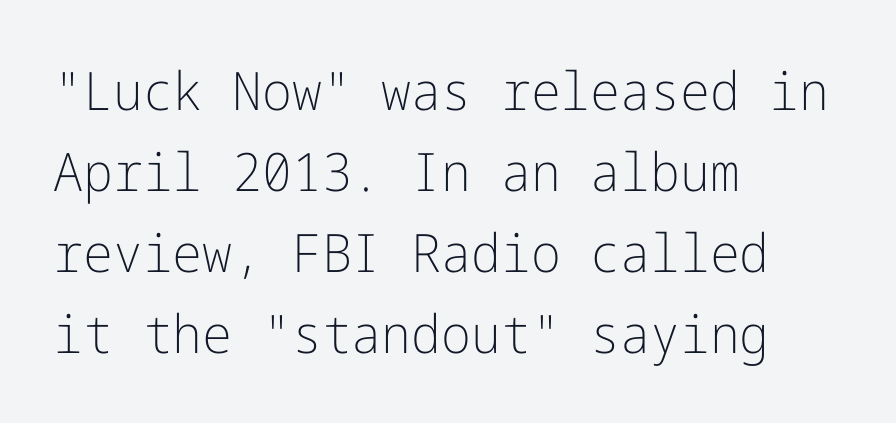
The image shows 53 px light sans-serif type, upright; set left-aligned, normal line spacing (1.53x), normal letter spacing, not underlined; low stroke contrast and a medium x-height.
